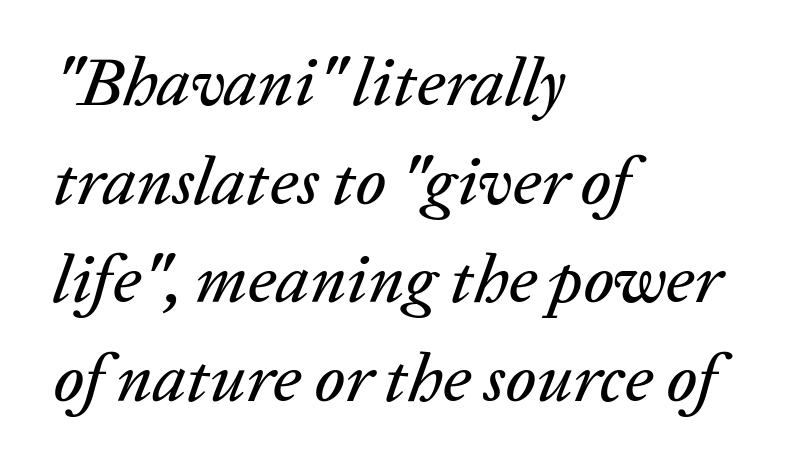
Q: Is the text italic (slanted)? A: Yes, it leans right by about 20 degrees.
Q: Is the text underlined? A: No.
Q: How is the paragraph aligned? A: Left-aligned.
Q: Is the spacing between letters normal or unusually wide? A: Normal.
Q: Is the spacing between lines tight, normal or loose? A: Normal.
Q: Width (condensed, normal, or wide)? A: Normal.
Q: Stroke contrast? A: Low.
Q: x-height? A: Medium.
Q: Monospaced? A: No.
